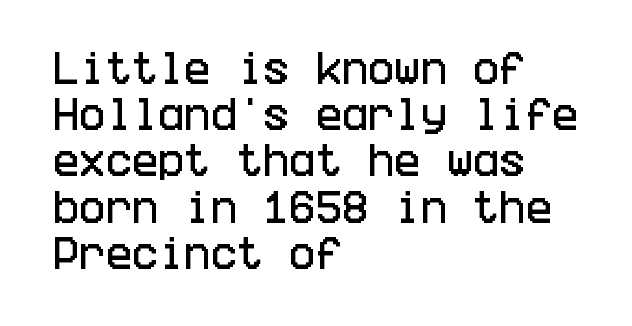
Q: Is the text italic (slanted)? A: No, it is upright.
Q: Is the typeface a serif or a sans-serif typeface? A: Sans-serif.
Q: Is the text underlined? A: No.
Q: How is the paragraph aligned? A: Left-aligned.
Q: Is the spacing between letters normal or unusually wide? A: Normal.
Q: Is the spacing between lines tight, normal or loose? A: Normal.
Q: Width (condensed, normal, or wide)? A: Condensed.
Q: Stroke contrast? A: Low.
Q: x-height? A: Large.
